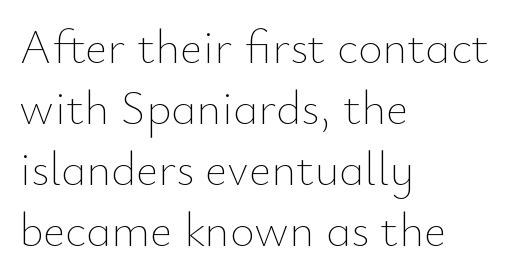
Note the varied advance widths — an 'i' is clearly narrower than an 'm'. Nothing unusual about the tracking: characters are spaced as the font intends. Unmarked baselines from the first word to the last. The ragged edge is on the right, which tells us the setting is flush left.
